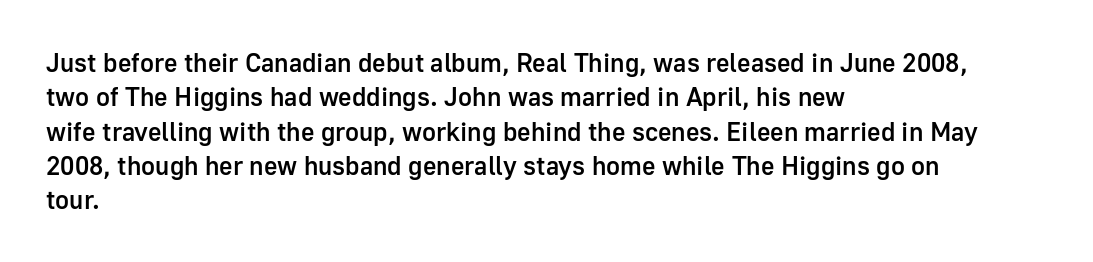
Q: Is the text bold? A: Semi-bold.
Q: Is the text italic (slanted)? A: No, it is upright.
Q: Is the text underlined? A: No.
Q: How is the paragraph aligned? A: Left-aligned.
Q: Is the spacing between letters normal or unusually wide? A: Normal.
Q: Is the spacing between lines tight, normal or loose? A: Normal.
